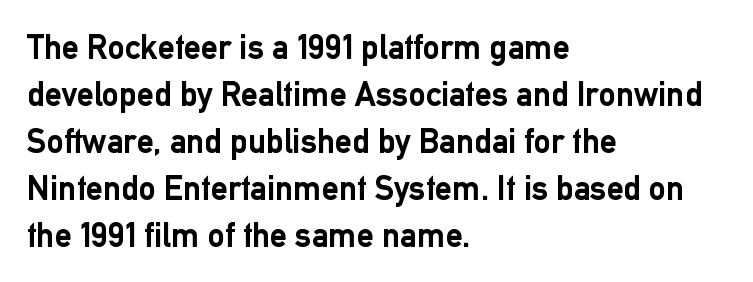
{"serif": "no", "italic": "no", "bold": "yes", "weight": "semibold", "width": "normal", "stroke_contrast": "low", "x_height": "medium", "monospaced": "no", "underline": "no", "align": "left", "line_spacing": "normal", "line_spacing_ratio": 1.38, "letter_spacing": "normal", "letter_spacing_em": 0.0, "glyph_px": 34}
